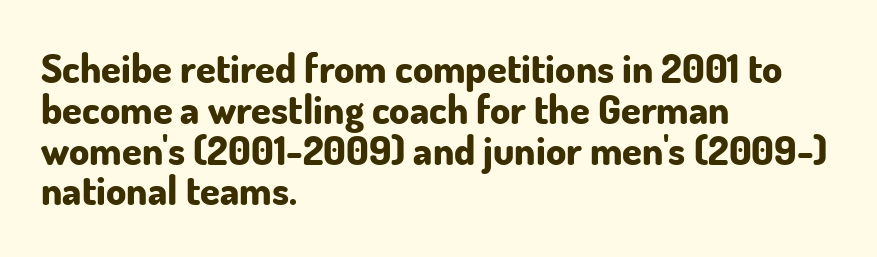
{"serif": "no", "italic": "no", "bold": "yes", "weight": "bold", "width": "normal", "stroke_contrast": "low", "x_height": "small", "monospaced": "no", "underline": "no", "align": "left", "line_spacing": "tight", "line_spacing_ratio": 1.02, "letter_spacing": "normal", "letter_spacing_em": 0.0, "glyph_px": 40}
